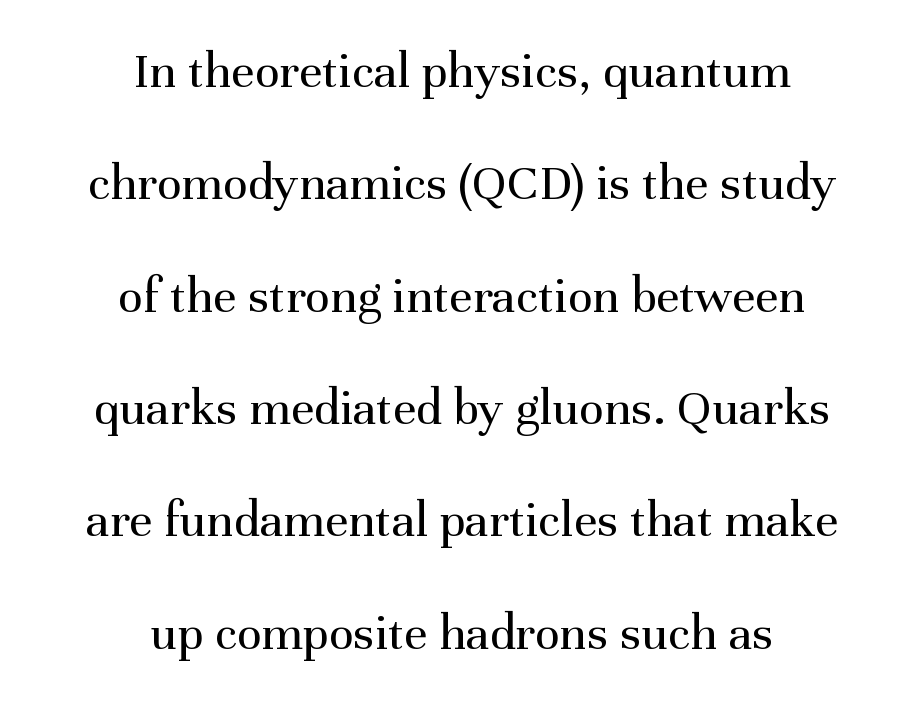
In terms of letterform style, serifs are clearly present. On a weight scale, this lands at 450 or below. In terms of leading, this rendering errs on the spacious side. The lettering stays uniformly vertical, giving the passage a roman look. The horizontal fit of the characters is conventional and even. Underline: absent.
